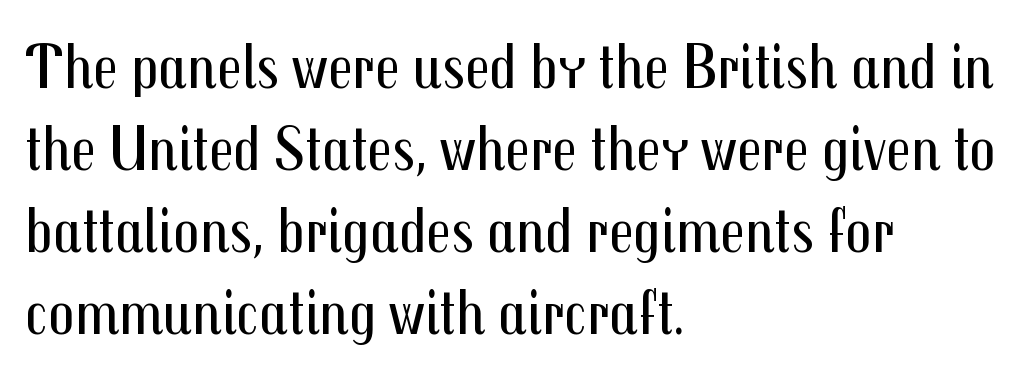
Looks like regular typesetting: each glyph gets only the width it needs. There is no visible air inserted between adjacent glyphs. Grotesque or geometric, the face here clearly has no serifs. Has an underline been added? It has not. A classic flush-left, rag-right setting is used for this passage. Stroke mass is kept to a normal reading level or below.
